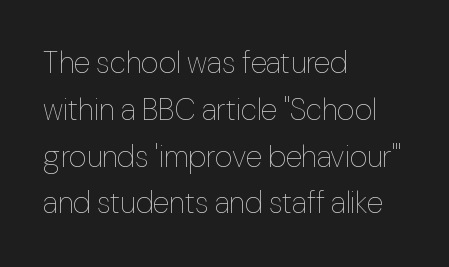
The passage shown stacks its lines at a standard gap. Glance below the letters and you will spot only blank space. Visually the block forms a straight wall on the left and a jagged coastline on the right. Here the designer chose a conventional face with non-uniform glyph widths. Is this a heavy cut? Hardly; it is regular or lighter.
